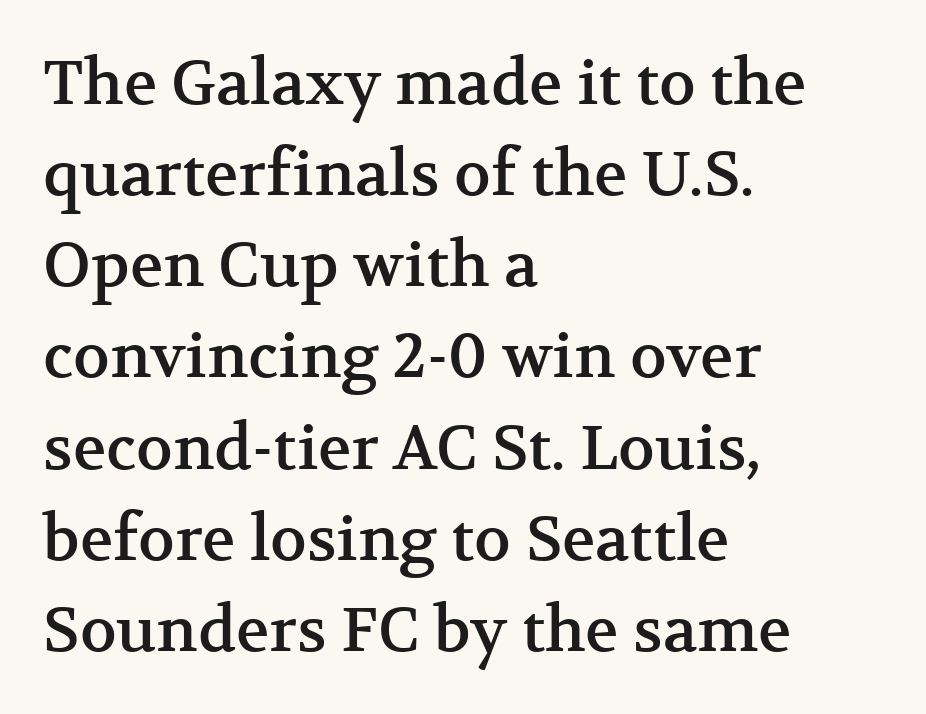
{"serif": "yes", "italic": "no", "width": "normal", "stroke_contrast": "medium", "x_height": "medium", "monospaced": "no", "underline": "no", "align": "left", "line_spacing": "normal", "line_spacing_ratio": 1.47, "letter_spacing": "normal", "letter_spacing_em": 0.0, "glyph_px": 62}
